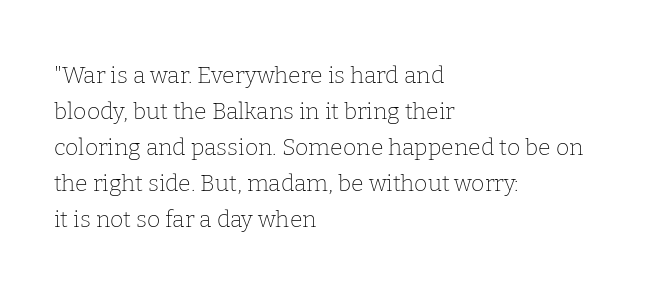
The image shows 23 px text type, upright; set left-aligned, normal line spacing (1.56x), normal letter spacing, not underlined.
